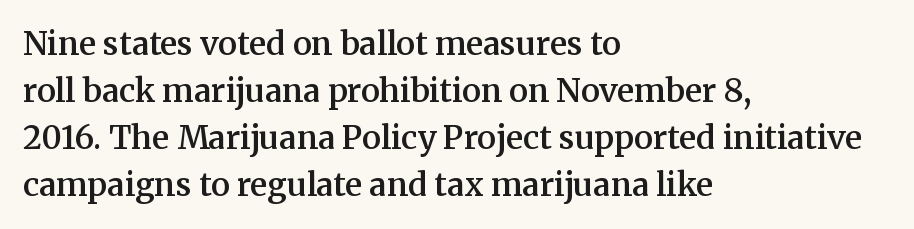
You can tell from the footed stems that serif type was used. A bare baseline throughout the passage. When letters stand straight like this, we call the style roman or upright. The letters advance in unequal steps, a hallmark of proportional type. The designer left line spacing at the default.
